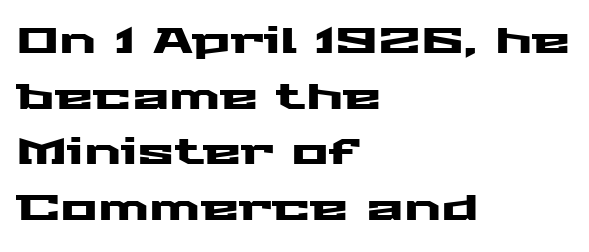
{"serif": "no", "italic": "no", "width": "wide", "stroke_contrast": "medium", "x_height": "medium", "monospaced": "no", "underline": "no", "align": "left", "line_spacing": "normal", "line_spacing_ratio": 1.59, "letter_spacing": "normal", "letter_spacing_em": 0.0, "glyph_px": 35}
